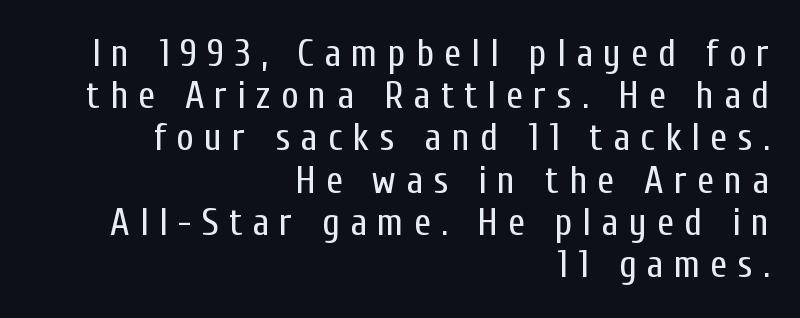
{"serif": "no", "italic": "no", "bold": "no", "weight": "regular", "width": "condensed", "stroke_contrast": "low", "x_height": "medium", "monospaced": "no", "underline": "no", "align": "right", "line_spacing": "tight", "line_spacing_ratio": 1.11, "letter_spacing": "wide", "letter_spacing_em": 0.27, "glyph_px": 38}
